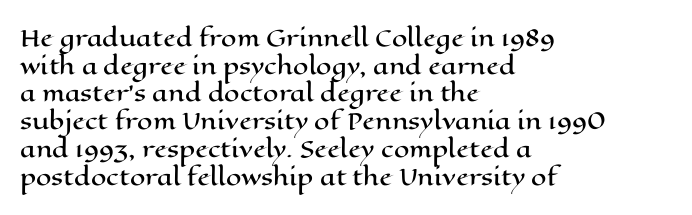
Regarding leading, the lines here are spaced in the standard way. The space beneath each line is pristine and unruled. Tracking value appears to be zero — textbook default spacing. The setting favours the left margin, as ordinary paragraphs usually do.
